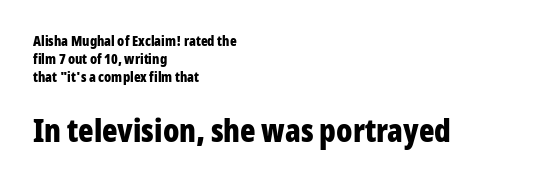
{"serif": "no", "italic": "no", "bold": "yes", "weight": "bold", "width": "condensed", "stroke_contrast": "low", "x_height": "medium", "monospaced": "no", "underline": "no", "align": "left", "line_spacing": "normal", "line_spacing_ratio": 1.3, "letter_spacing": "normal", "letter_spacing_em": 0.0, "larger_block": "second", "size_ratio": 2.29, "glyph_px": 32}
